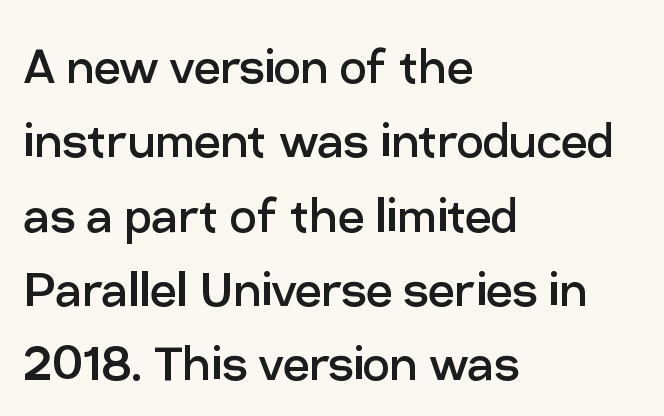
The image shows 59 px regular-weight sans-serif type, upright; set left-aligned, normal line spacing (1.26x), normal letter spacing, not underlined; low stroke contrast and a medium x-height.
